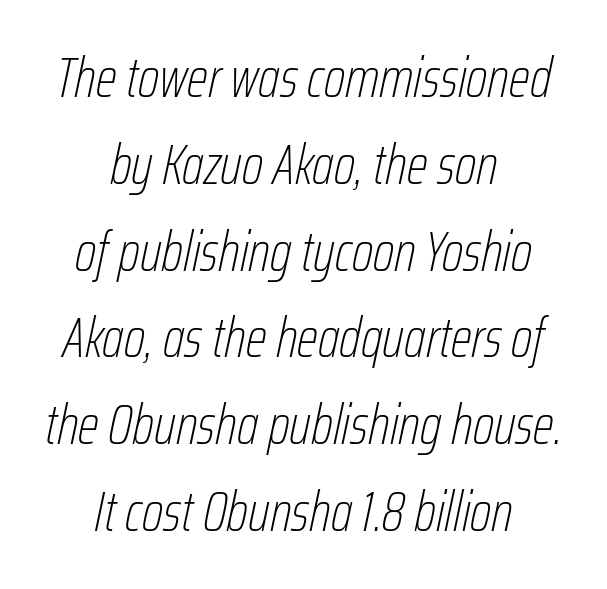
The paragraph has two soft edges and a firm central axis. Each row of text sits above clean, open space. The letters are slanted; this is an italic face. Stem width sits at or under what a default text font uses. Proportional: the letters do not fall into vertical columns.
